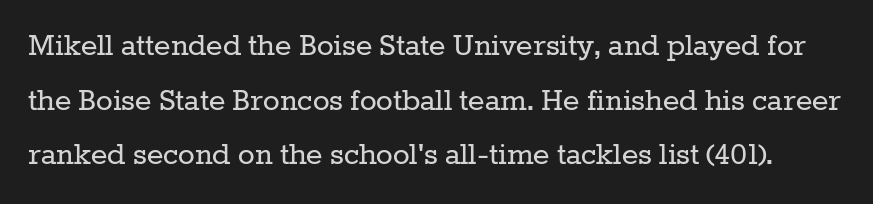
Q: Is the text bold? A: No.
Q: Is the text italic (slanted)? A: No, it is upright.
Q: Is the typeface a serif or a sans-serif typeface? A: Serif.
Q: Is the text underlined? A: No.
Q: Is the spacing between letters normal or unusually wide? A: Normal.
Q: Is the spacing between lines tight, normal or loose? A: Normal.
Q: Width (condensed, normal, or wide)? A: Normal.
Q: Stroke contrast? A: Low.
Q: x-height? A: Medium.
Q: Monospaced? A: No.
